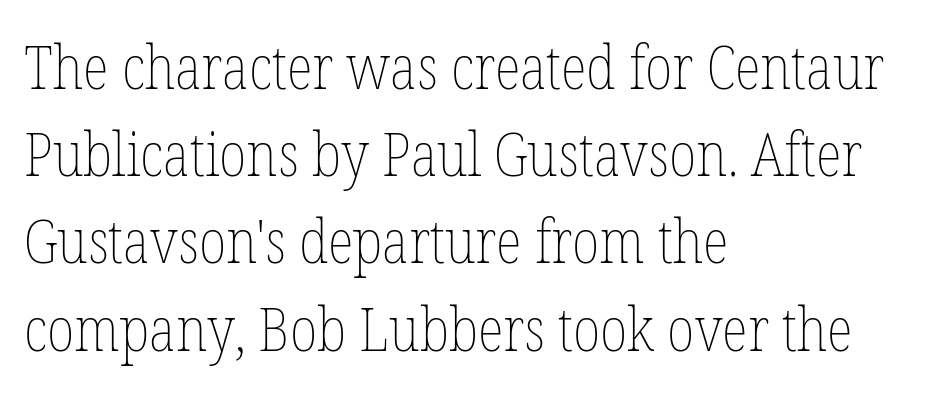
Q: Is the text bold? A: No.
Q: Is the text italic (slanted)? A: No, it is upright.
Q: Is the text underlined? A: No.
Q: How is the paragraph aligned? A: Left-aligned.
Q: Is the spacing between letters normal or unusually wide? A: Normal.
Q: Is the spacing between lines tight, normal or loose? A: Normal.
Q: Width (condensed, normal, or wide)? A: Condensed.
Q: Stroke contrast? A: Low.
Q: x-height? A: Medium.
Q: Monospaced? A: No.
